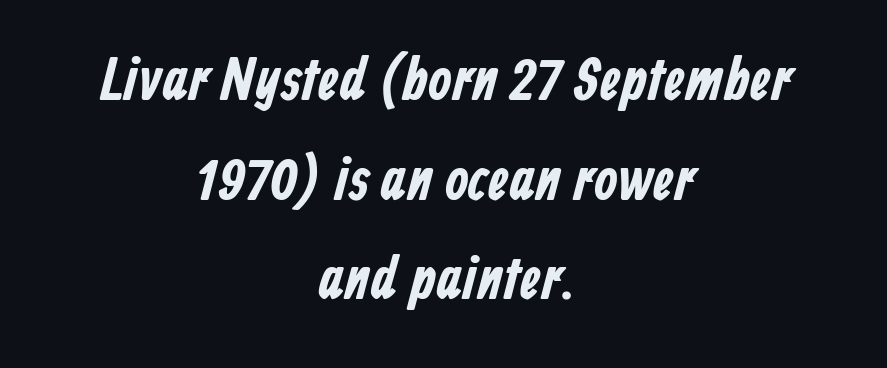
{"serif": "no", "width": "condensed", "stroke_contrast": "low", "x_height": "medium", "monospaced": "no", "underline": "no", "align": "center", "line_spacing": "normal", "line_spacing_ratio": 1.66, "letter_spacing": "normal", "letter_spacing_em": 0.0, "glyph_px": 60}
